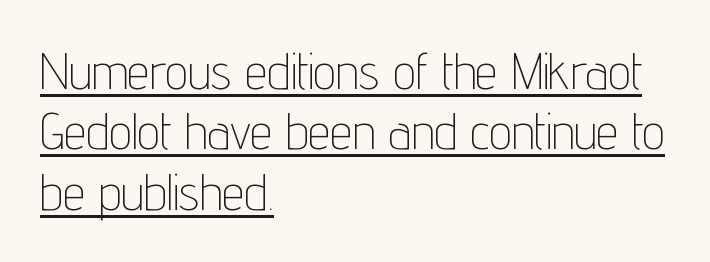
The image shows 50 px thin, condensed sans-serif type, upright; set left-aligned, line spacing 1.21x, normal letter spacing, underlined; low stroke contrast and a medium x-height.
